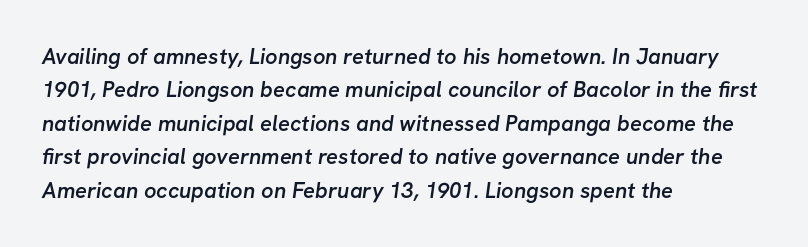
Q: Is the text bold? A: Semi-bold.
Q: Is the text underlined? A: No.
Q: How is the paragraph aligned? A: Left-aligned.
Q: Is the spacing between letters normal or unusually wide? A: Normal.
Q: Is the spacing between lines tight, normal or loose? A: Normal.
